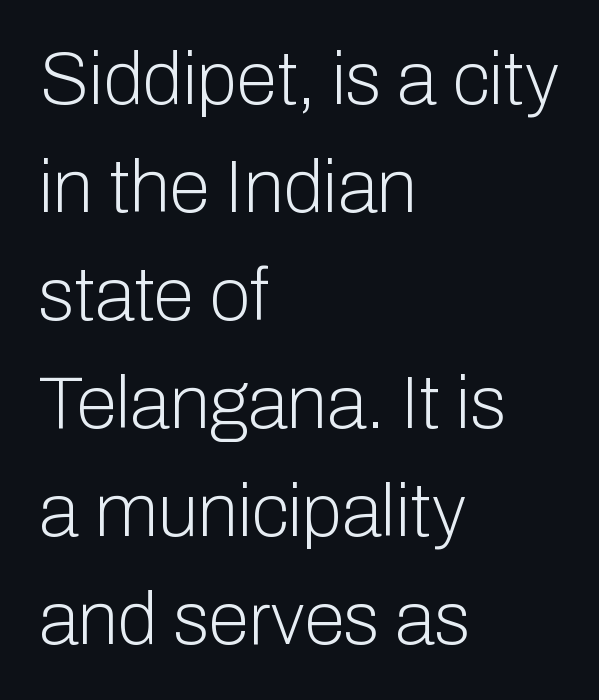
The space beneath each line is pristine and unruled. The tracking reads as untouched default to a designer's eye. The lettering holds an erect, upright posture throughout. In CSS terms this would be text-align: left. Stems here are at most as thick as an everyday book face. The face used here is proportionally spaced, like ordinary book or web type.
